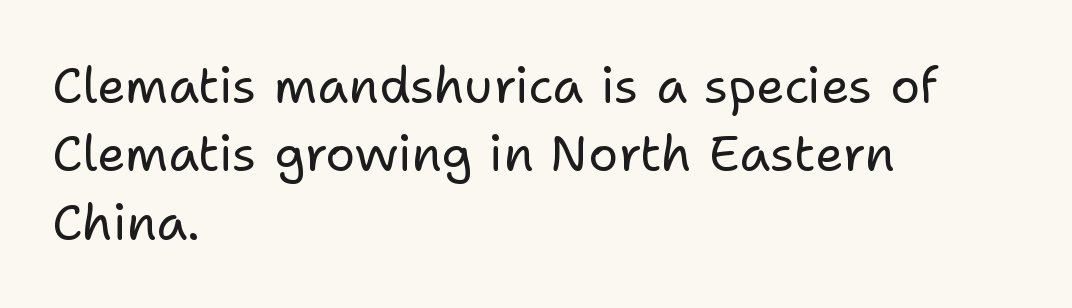
Q: Is the text bold? A: No.
Q: Is the text italic (slanted)? A: No, it is upright.
Q: Is the typeface a serif or a sans-serif typeface? A: Sans-serif.
Q: Is the text underlined? A: No.
Q: How is the paragraph aligned? A: Left-aligned.
Q: Is the spacing between letters normal or unusually wide? A: Normal.
Q: Is the spacing between lines tight, normal or loose? A: Normal.
Q: Width (condensed, normal, or wide)? A: Normal.
Q: Stroke contrast? A: Low.
Q: x-height? A: Medium.
Q: Monospaced? A: No.
